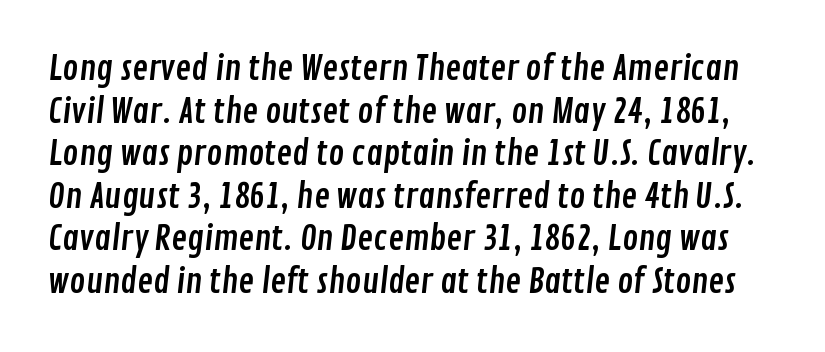
The image shows 33 px condensed sans-serif type; set normal line spacing (1.29x), normal letter spacing, not underlined; low stroke contrast and a medium x-height.
